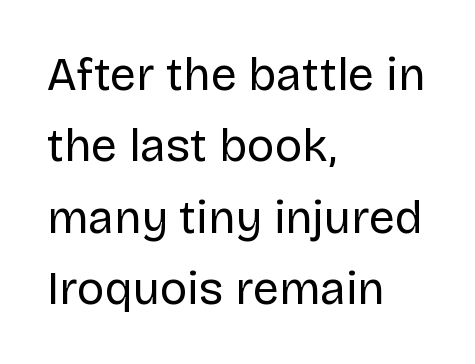
The image shows 46 px regular-weight sans-serif type, upright; set left-aligned, normal line spacing (1.55x), normal letter spacing, not underlined; low stroke contrast and a large x-height.
